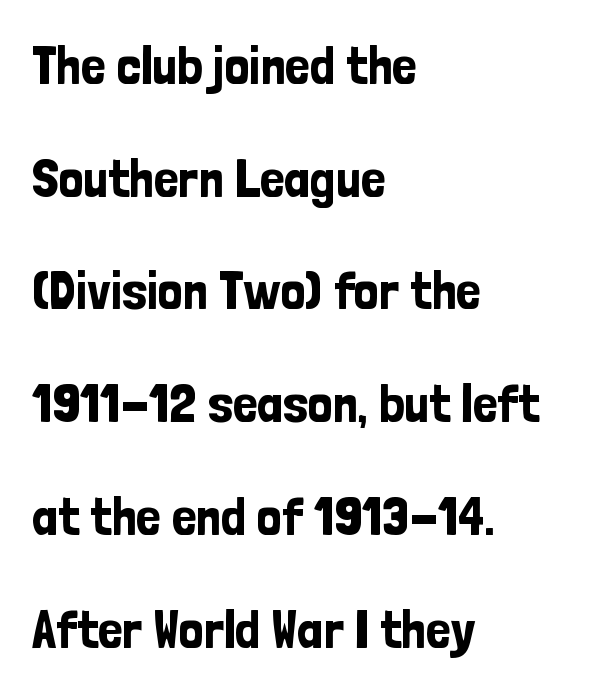
The face used here is a sans, in the tradition of grotesques and geometrics. Look at the tracking — it's just the regular setting, nothing added. Upright lettering throughout. Check the space under the baseline: it is left empty. Short and long lines alike share a common starting point at left. The face used here is proportionally spaced, like ordinary book or web type.
